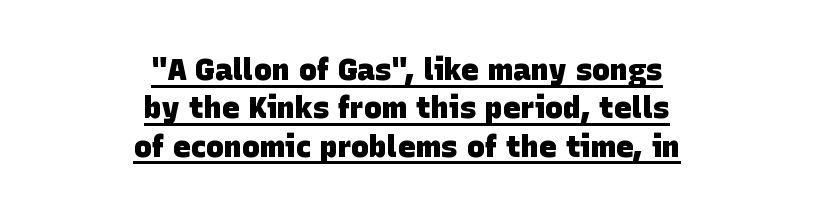
The rendered words wear a rule along their underside. Regular leading. Do the characters align in a grid? No, the font is proportional. The letterforms sit shoulder to shoulder at normal distance. Short and long lines alike share a common midpoint. Strong, thick strokes mark this as bold type.
